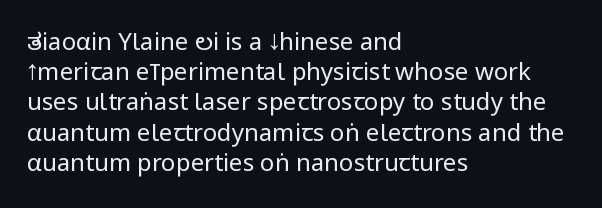
{"italic": "no", "bold": "no", "underline": "no", "align": "left", "line_spacing": "normal", "line_spacing_ratio": 1.26, "letter_spacing": "normal", "letter_spacing_em": 0.0, "glyph_px": 24}
